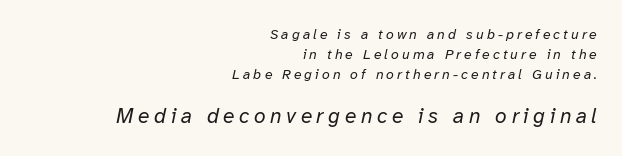
{"italic": "yes", "lean": "right", "slant_degrees": 12, "bold": "no", "underline": "no", "align": "right", "line_spacing": "normal", "line_spacing_ratio": 1.44, "letter_spacing": "wide", "letter_spacing_em": 0.22, "larger_block": "second", "size_ratio": 1.5, "glyph_px": 21}
